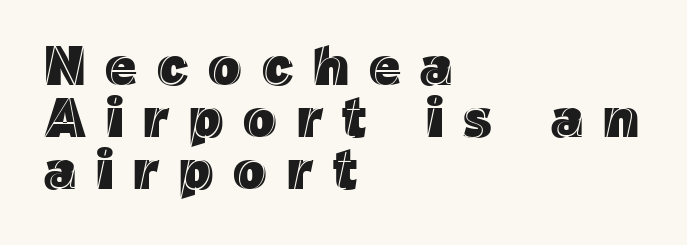
Q: Is the text italic (slanted)? A: No, it is upright.
Q: Is the text underlined? A: No.
Q: How is the paragraph aligned? A: Left-aligned.
Q: Is the spacing between letters normal or unusually wide? A: Unusually wide.
Q: Is the spacing between lines tight, normal or loose? A: Tight.
Q: Width (condensed, normal, or wide)? A: Normal.
Q: x-height? A: Medium.
Q: Monospaced? A: No.
